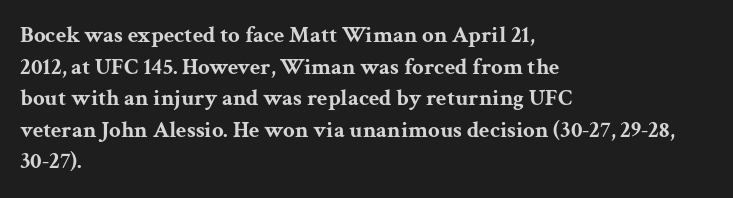
{"italic": "no", "bold": "yes", "underline": "no", "align": "left", "line_spacing": "normal", "line_spacing_ratio": 1.37, "letter_spacing": "normal", "letter_spacing_em": 0.0, "glyph_px": 23}
